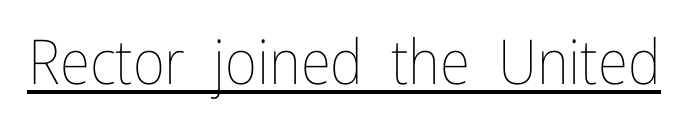
{"italic": "no", "bold": "no", "weight": "thin", "width": "condensed", "stroke_contrast": "low", "x_height": "medium", "monospaced": "no", "underline": "yes", "letter_spacing": "normal", "letter_spacing_em": 0.0, "glyph_px": 62}
